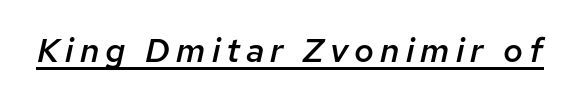
{"italic": "yes", "lean": "right", "slant_degrees": 12, "bold": "semi", "weight": "semibold", "width": "normal", "stroke_contrast": "low", "x_height": "medium", "monospaced": "no", "underline": "yes", "glyph_px": 34}
